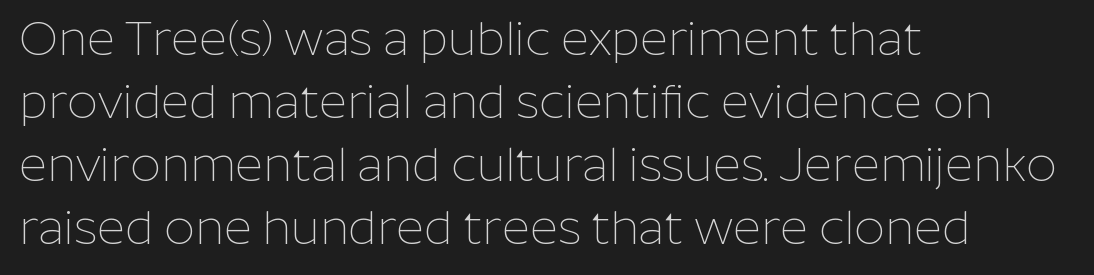
{"serif": "no", "italic": "no", "bold": "no", "weight": "thin", "width": "normal", "stroke_contrast": "low", "x_height": "medium", "monospaced": "no", "underline": "no", "align": "left", "line_spacing": "normal", "line_spacing_ratio": 1.31, "letter_spacing": "normal", "letter_spacing_em": 0.0, "glyph_px": 48}
